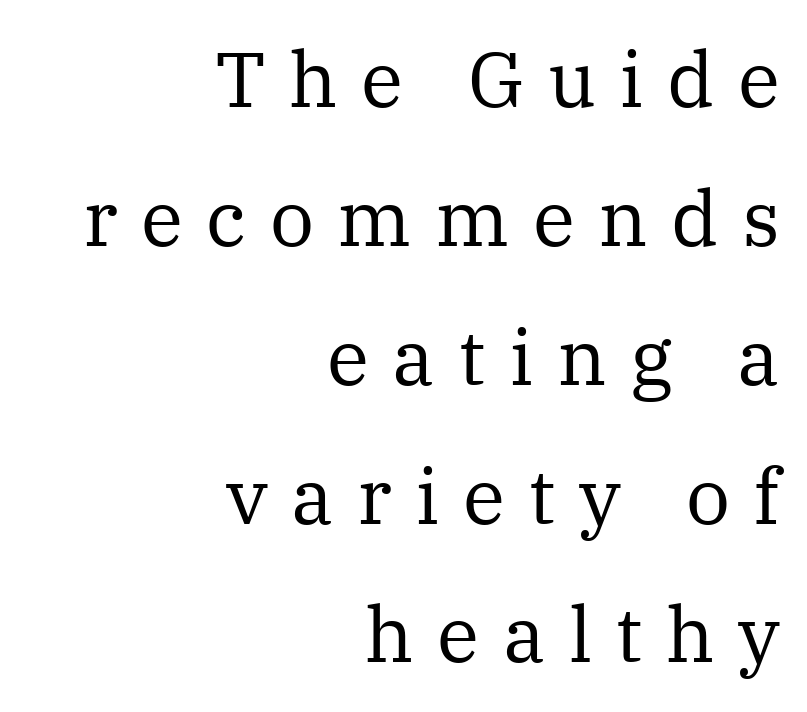
The axis of the letterforms is exactly vertical. These lines are composed in type with serifs. Think of a printed novel: that variable character pitch is what you see here. The paragraph has a hard right edge and a soft left edge.
